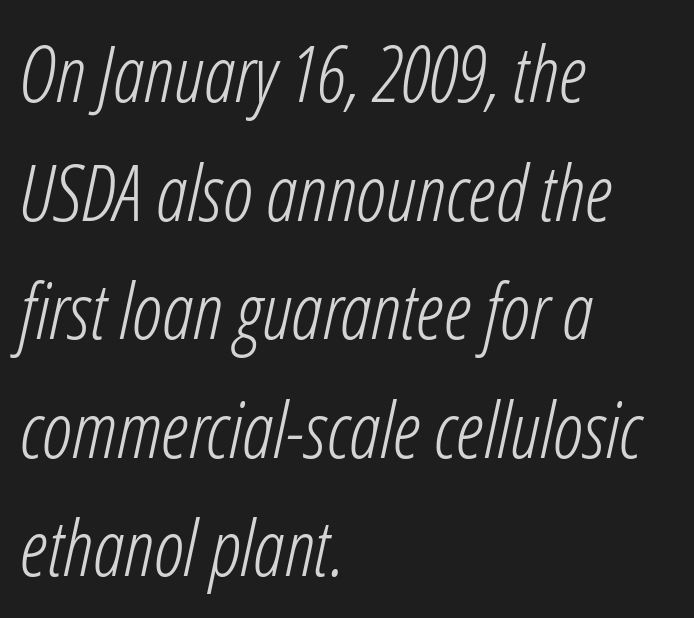
Q: Is the text bold? A: No.
Q: Is the text italic (slanted)? A: Yes, it leans right by about 12 degrees.
Q: Is the text underlined? A: No.
Q: How is the paragraph aligned? A: Left-aligned.
Q: Is the spacing between letters normal or unusually wide? A: Normal.
Q: Is the spacing between lines tight, normal or loose? A: Normal.
Q: Width (condensed, normal, or wide)? A: Condensed.
Q: Stroke contrast? A: Low.
Q: x-height? A: Medium.
Q: Monospaced? A: No.
